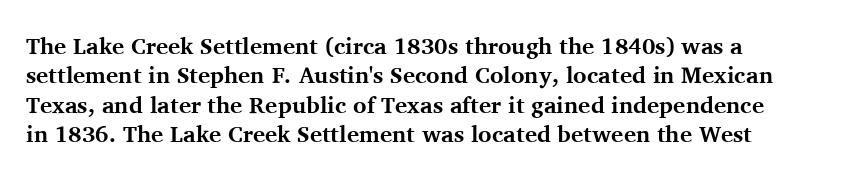
Q: Is the text bold? A: Yes.
Q: Is the text italic (slanted)? A: No, it is upright.
Q: Is the text underlined? A: No.
Q: How is the paragraph aligned? A: Left-aligned.
Q: Is the spacing between letters normal or unusually wide? A: Normal.
Q: Is the spacing between lines tight, normal or loose? A: Normal.
